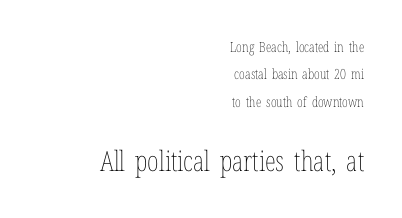
Loosely led — the rows are spread out. Between these two stacked blocks, the lower one wins on size. The font sits on the lighter half of the weight spectrum, regular included. The letters advance in unequal steps, a hallmark of proportional type. Posture: vertical. Short note: letters normally spaced.
